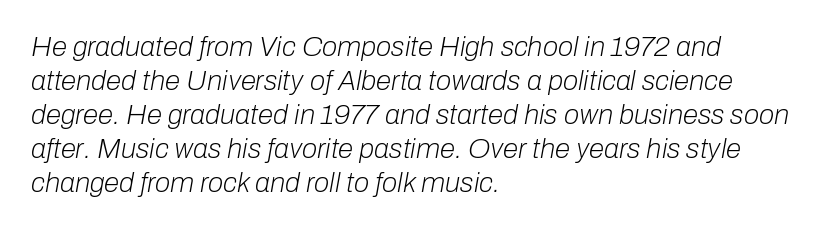
{"italic": "yes", "lean": "right", "slant_degrees": 10, "bold": "no", "weight": "light", "width": "normal", "stroke_contrast": "low", "x_height": "medium", "monospaced": "no", "underline": "no", "align": "left", "line_spacing_ratio": 1.21, "letter_spacing": "normal", "letter_spacing_em": 0.0, "glyph_px": 28}
